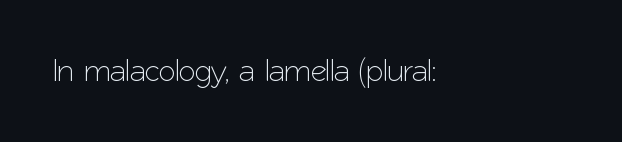
The image shows 31 px sans-serif type, upright; set left-aligned, normal letter spacing, not underlined; low stroke contrast and a medium x-height.
